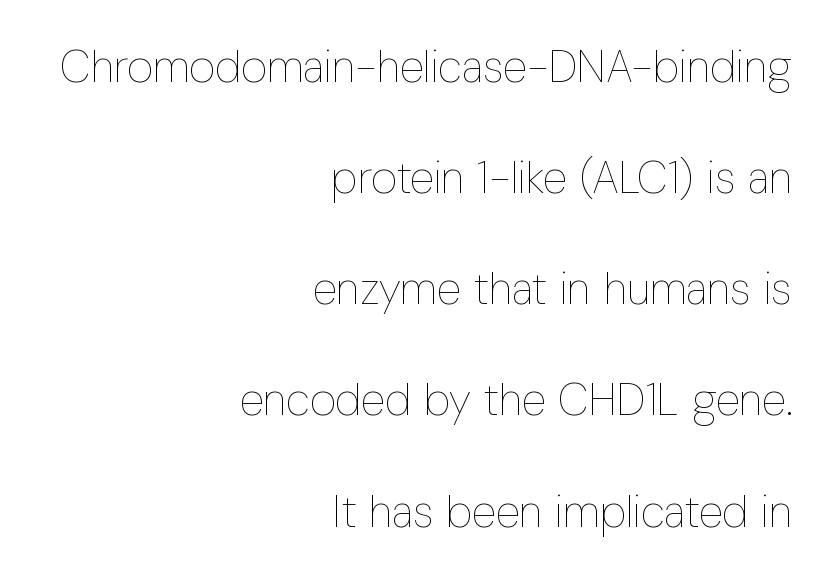
Weight class: somewhere from thin through regular. Any mark beneath the type? The region is blank. In terms of posture, this sample is upright. Looks like regular typesetting: each glyph gets only the width it needs.
